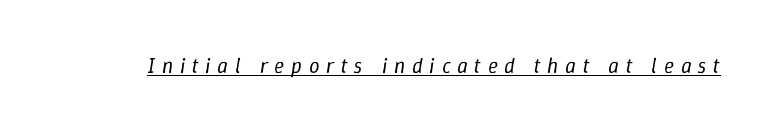
{"italic": "yes", "lean": "right", "slant_degrees": 9, "bold": "no", "underline": "yes", "letter_spacing": "wide", "letter_spacing_em": 0.32, "glyph_px": 21}
